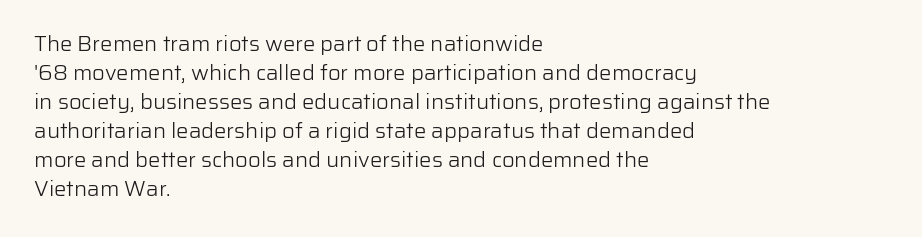
Q: Is the text bold? A: No.
Q: Is the text italic (slanted)? A: No, it is upright.
Q: Is the text underlined? A: No.
Q: How is the paragraph aligned? A: Left-aligned.
Q: Is the spacing between letters normal or unusually wide? A: Normal.
Q: Is the spacing between lines tight, normal or loose? A: Normal.
